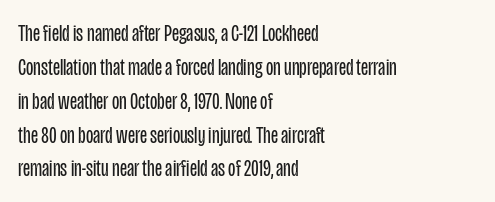
{"italic": "no", "bold": "no", "underline": "no", "align": "left", "line_spacing": "normal", "line_spacing_ratio": 1.41, "letter_spacing": "normal", "letter_spacing_em": 0.0, "glyph_px": 24}
